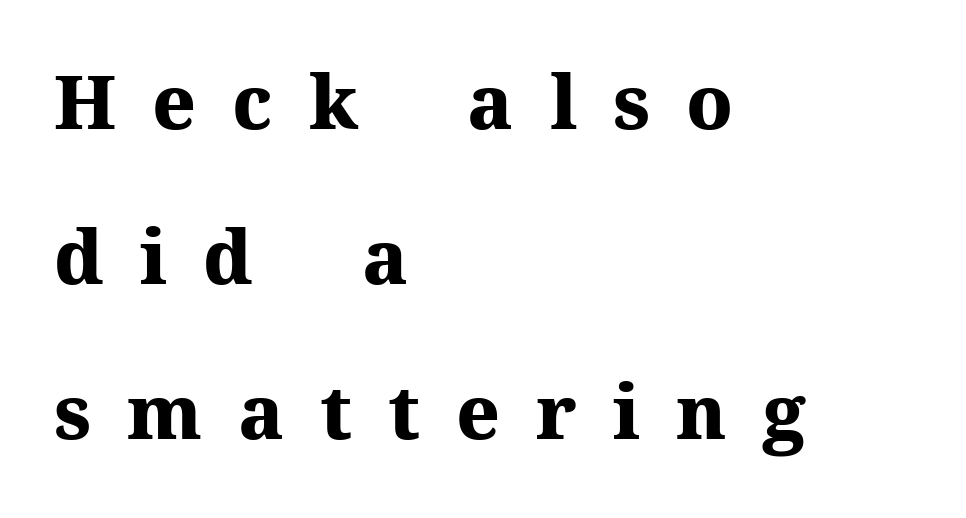
Typographically, this falls in the serif category. The passage shown has open, widely tracked lettering throughout. Visually the block forms a straight wall on the left and a jagged coastline on the right. Successive baselines arrive slowly, with a big drop between each.
